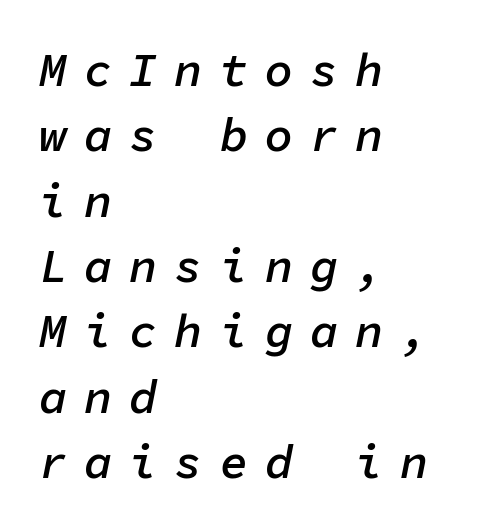
Anything drawn beneath the words? Only blank space. These lines have a slow, spaced-out rhythm from letter to letter. Horizontal bands of white between lines are of average thickness. Notice the strokes are somewhat thickened but not fully heavy: this is a semibold.
